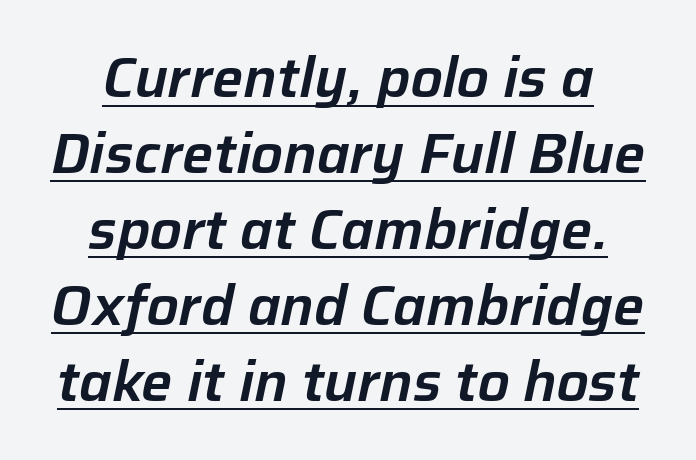
Tall strokes in this sample are angled rather than plumb. The rendering uses the underline text-decoration. In terms of letterspacing, this is plain default setting. Here the designer chose a conventional face with non-uniform glyph widths.
